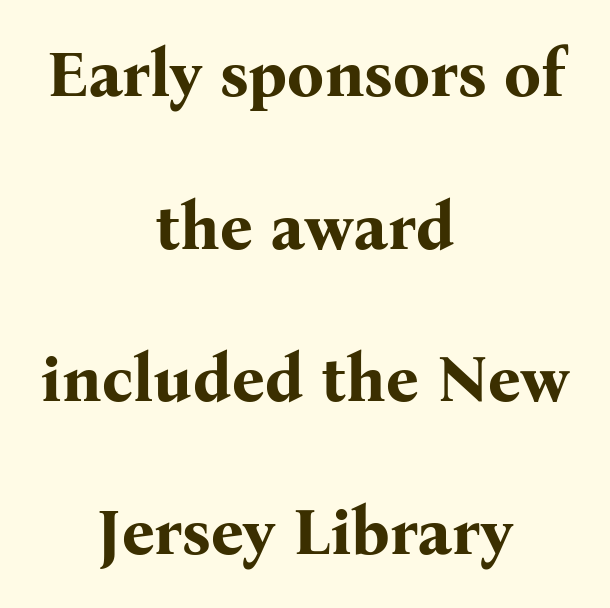
The image shows 65 px bold serif type, upright; set centered, loose line spacing (2.35x), normal letter spacing, not underlined; medium stroke contrast and a medium x-height.
